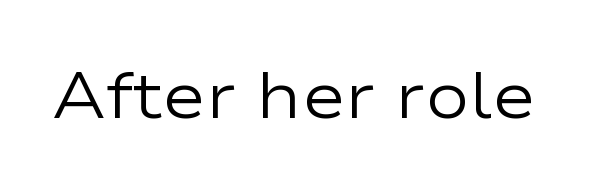
The typography opts for an upright posture over an oblique one. Looks like regular typesetting: each glyph gets only the width it needs. Stroke thickness stays within the range of a standard reading face or lighter. Nobody drew a line under any word here. The face used here is rendered with its standard letterfit.
